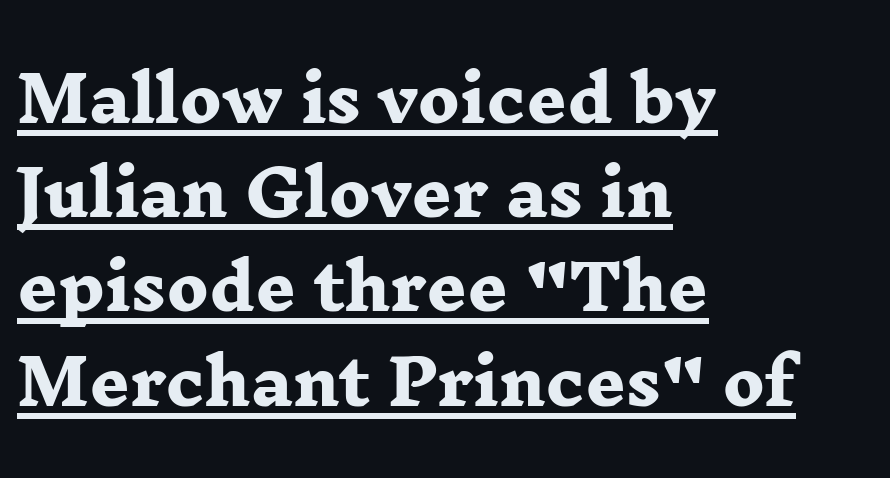
Honestly, the letter spacing is just normal — you wouldn't notice it. The letters advance in unequal steps, a hallmark of proportional type. Horizontal bands of white between lines are of average thickness. What decoration does the sample have? An underline. One-word summary of the alignment: left. Unlike a clean sans, this face finishes its strokes with serifs.
